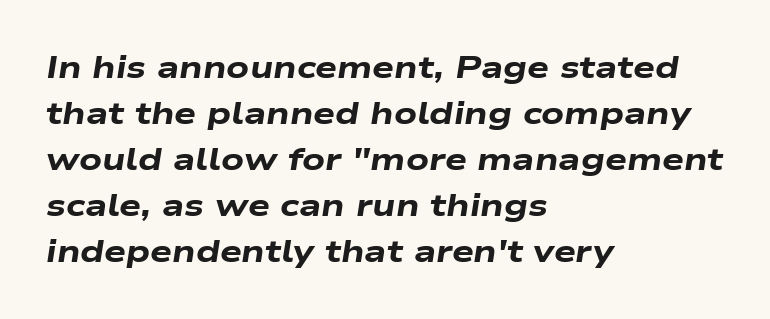
Q: Is the text bold? A: Yes.
Q: Is the text italic (slanted)? A: Yes, it leans right by about 9 degrees.
Q: Is the text underlined? A: No.
Q: How is the paragraph aligned? A: Left-aligned.
Q: Is the spacing between letters normal or unusually wide? A: Normal.
Q: Is the spacing between lines tight, normal or loose? A: Normal.
Q: Width (condensed, normal, or wide)? A: Wide.
Q: Stroke contrast? A: Low.
Q: x-height? A: Medium.
Q: Monospaced? A: No.
